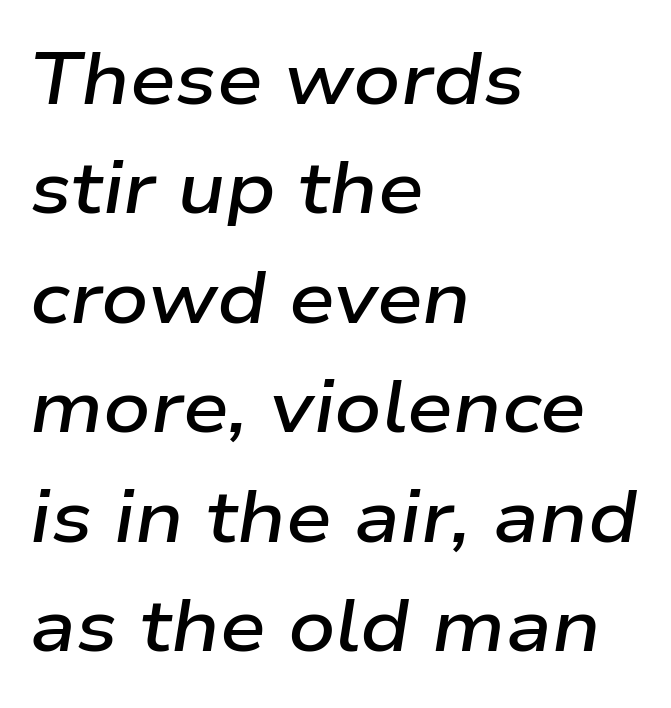
{"italic": "yes", "lean": "right", "slant_degrees": 9, "bold": "semi", "weight": "semibold", "width": "wide", "stroke_contrast": "low", "x_height": "medium", "monospaced": "no", "underline": "no", "align": "left", "line_spacing": "normal", "line_spacing_ratio": 1.5, "letter_spacing": "normal", "letter_spacing_em": 0.0, "glyph_px": 73}
